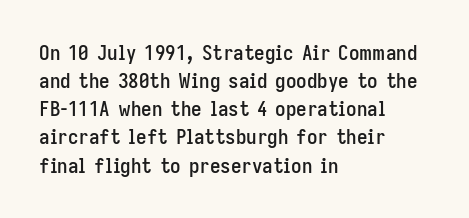
Teacher's note: observe the even left margin — that is flush-left alignment. No italicization has been applied; the sample stays upright. Clear beneath every line of the passage. Honestly, the letter spacing is just normal — you wouldn't notice it. A typesetter would call this leading conventional body-copy spacing.
